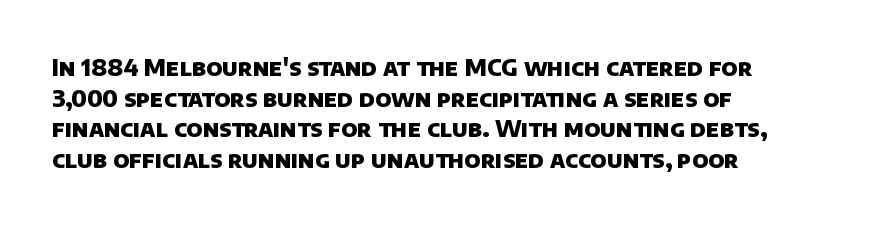
The image shows 23 px bold type; set left-aligned, normal line spacing (1.33x), normal letter spacing, not underlined.
